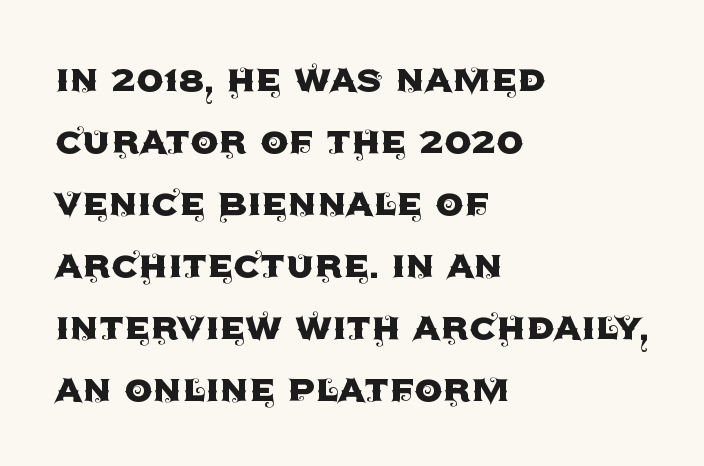
To sum up the face: it is a sans, with no serifs. You could not count columns in this text — the font is proportionally spaced. Unlike italic type, these characters show no tilt at all. Reading down the block, your eye returns to a fixed left position each line. Honestly, the letter spacing is just normal — you wouldn't notice it.
